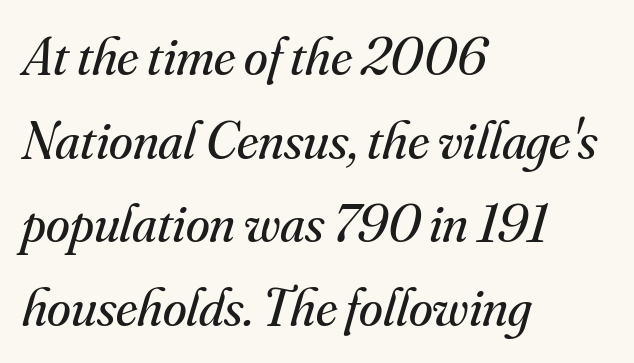
{"serif": "yes", "italic": "yes", "lean": "right", "slant_degrees": 16, "bold": "no", "weight": "regular", "width": "normal", "stroke_contrast": "medium", "x_height": "small", "monospaced": "no", "underline": "no", "align": "left", "line_spacing": "normal", "line_spacing_ratio": 1.55, "letter_spacing": "normal", "letter_spacing_em": 0.0, "glyph_px": 54}
